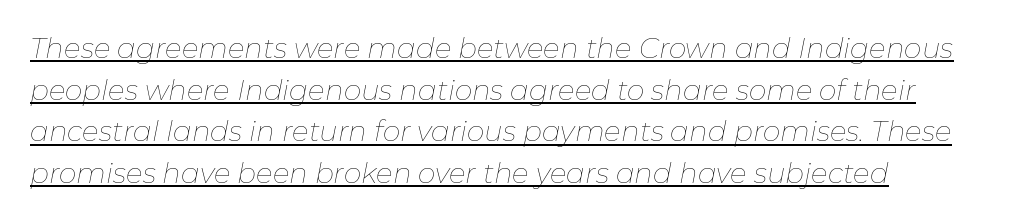
{"italic": "yes", "lean": "right", "slant_degrees": 11, "bold": "no", "weight": "thin", "width": "normal", "stroke_contrast": "low", "x_height": "medium", "monospaced": "no", "underline": "yes", "align": "left", "line_spacing": "normal", "line_spacing_ratio": 1.49, "letter_spacing": "normal", "letter_spacing_em": 0.0, "glyph_px": 28}
